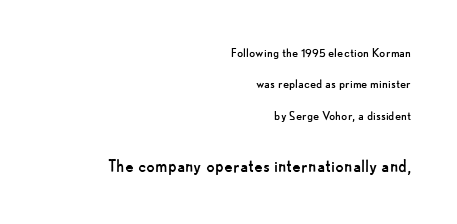
This is roman type, the default non-slanted kind. The block sitting lower on the canvas is the one with enlarged characters. Summary of vertical rhythm: relaxed, with wide interline spacing. If you drew a ruler down the right edge, every line would touch it.
